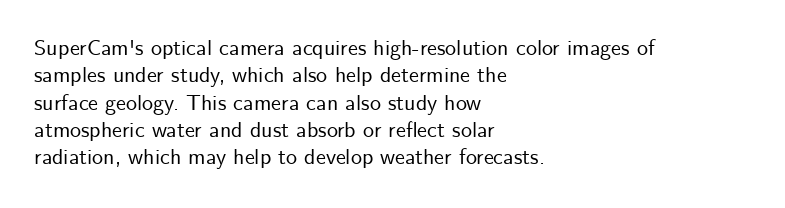
{"italic": "no", "underline": "no", "align": "left", "line_spacing_ratio": 1.24, "letter_spacing": "normal", "letter_spacing_em": 0.0, "glyph_px": 22}
